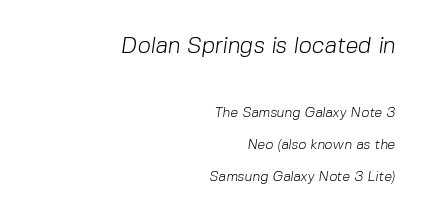
Q: Is the text bold? A: No.
Q: Is the text underlined? A: No.
Q: How is the paragraph aligned? A: Right-aligned.
Q: Is the spacing between letters normal or unusually wide? A: Normal.
Q: Is the spacing between lines tight, normal or loose? A: Loose.
Q: Which block of text is set in a larger size, the first (top) or the second (bottom)? A: The first (top) one.
